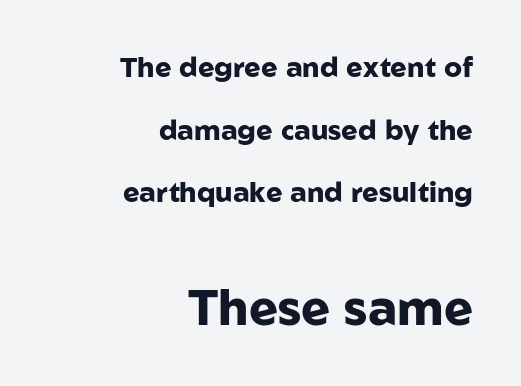
{"serif": "no", "italic": "no", "bold": "yes", "weight": "heavy", "width": "normal", "stroke_contrast": "low", "x_height": "medium", "monospaced": "no", "underline": "no", "align": "right", "line_spacing": "loose", "line_spacing_ratio": 2.24, "letter_spacing": "normal", "letter_spacing_em": 0.0, "larger_block": "second", "size_ratio": 1.75, "glyph_px": 49}
